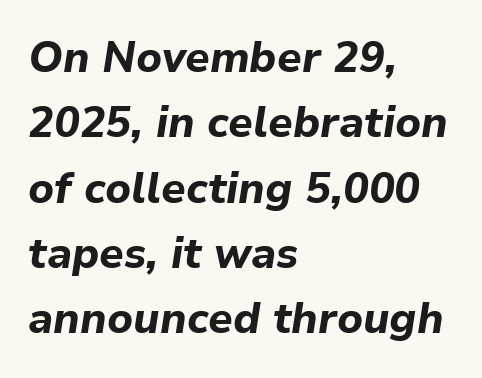
{"italic": "yes", "lean": "right", "slant_degrees": 9, "bold": "yes", "weight": "bold", "width": "normal", "stroke_contrast": "low", "x_height": "medium", "monospaced": "no", "underline": "no", "align": "left", "line_spacing": "normal", "line_spacing_ratio": 1.52, "letter_spacing": "normal", "letter_spacing_em": 0.0, "glyph_px": 43}
